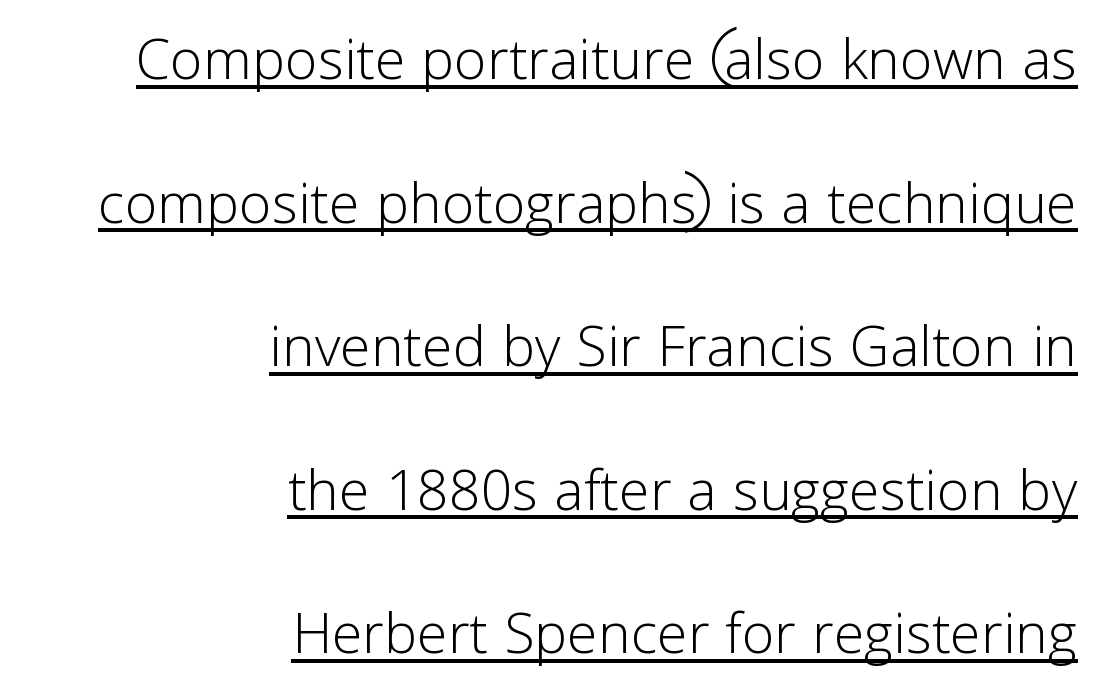
{"serif": "no", "italic": "no", "bold": "no", "weight": "light", "width": "normal", "stroke_contrast": "low", "x_height": "medium", "monospaced": "no", "underline": "yes", "align": "right", "line_spacing": "loose", "line_spacing_ratio": 1.94, "letter_spacing": "normal", "letter_spacing_em": 0.0, "glyph_px": 74}
